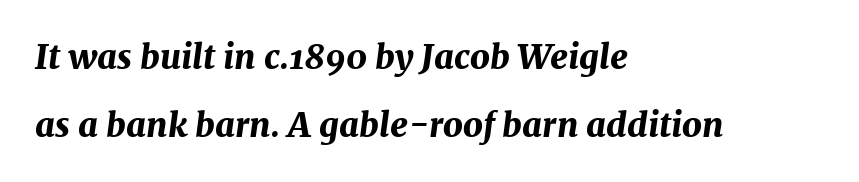
Q: Is the text bold? A: Yes.
Q: Is the text italic (slanted)? A: Yes, it leans right by about 7 degrees.
Q: Is the text underlined? A: No.
Q: How is the paragraph aligned? A: Left-aligned.
Q: Is the spacing between letters normal or unusually wide? A: Normal.
Q: Is the spacing between lines tight, normal or loose? A: Loose.
Q: Width (condensed, normal, or wide)? A: Normal.
Q: Stroke contrast? A: Medium.
Q: x-height? A: Medium.
Q: Monospaced? A: No.
